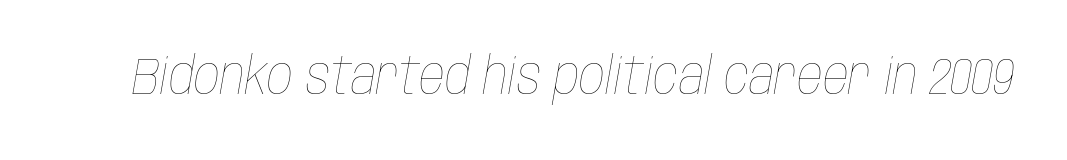
Weight class: somewhere from thin through regular. How are the letters spaced? Ordinarily, with no added tracking. The foot of each line stays bare and open. This is oblique type, the kind used for emphasis or titles.
